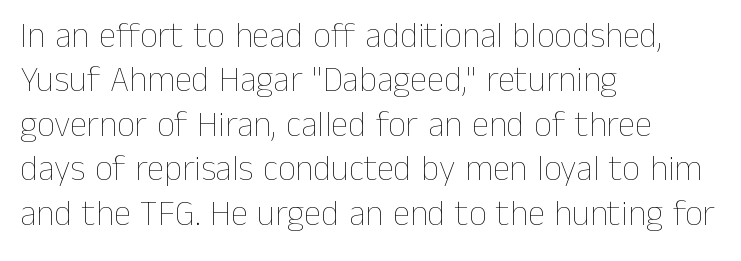
{"italic": "no", "bold": "no", "weight": "thin", "width": "normal", "stroke_contrast": "low", "x_height": "medium", "monospaced": "no", "underline": "no", "align": "left", "line_spacing": "normal", "line_spacing_ratio": 1.27, "letter_spacing": "normal", "letter_spacing_em": 0.0, "glyph_px": 35}
